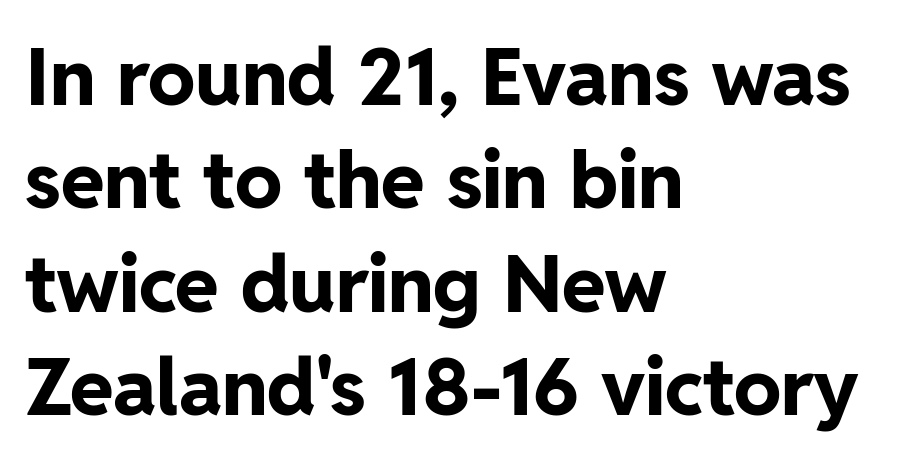
Posture: vertical. The rendering keeps characters at their native spacing. Descenders are the only things crossing below the line. Stroke terminals: plain, sans-serif. The typesetting leans heavy: a genuine bold. Students, observe: this is what conventionally led text looks like.
